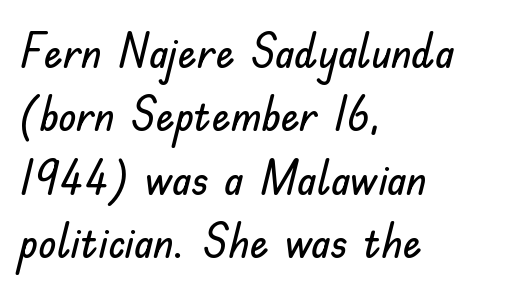
The image shows 47 px sans-serif type; set left-aligned, normal line spacing (1.35x), normal letter spacing, not underlined; low stroke contrast and a small x-height.
